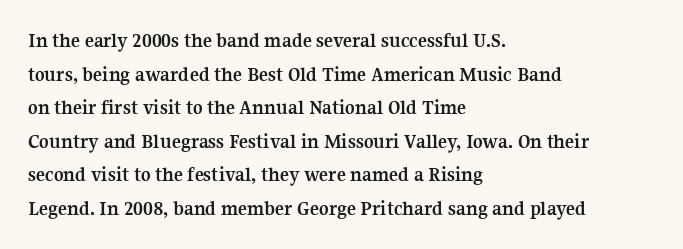
{"italic": "no", "bold": "yes", "underline": "no", "align": "left", "line_spacing": "normal", "line_spacing_ratio": 1.6, "letter_spacing": "normal", "letter_spacing_em": 0.0, "glyph_px": 21}
